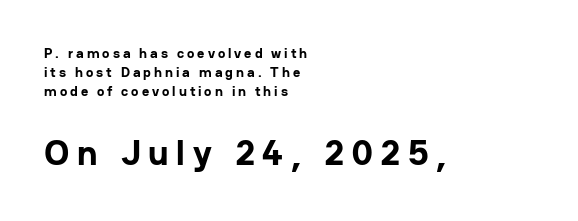
The text block is weighted toward the left margin, trailing off unevenly rightward. A typesetter would mark this as roman, not italic. Note the varied advance widths — an 'i' is clearly narrower than an 'm'. Regular leading. On the weight axis this lands at bold, roughly 700. There is plenty of visible air inserted between adjacent glyphs.
